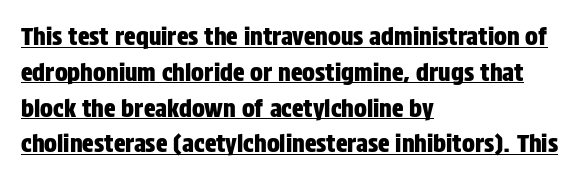
Q: Is the text italic (slanted)? A: No, it is upright.
Q: Is the text underlined? A: Yes.
Q: How is the paragraph aligned? A: Left-aligned.
Q: Is the spacing between letters normal or unusually wide? A: Normal.
Q: Is the spacing between lines tight, normal or loose? A: Normal.
